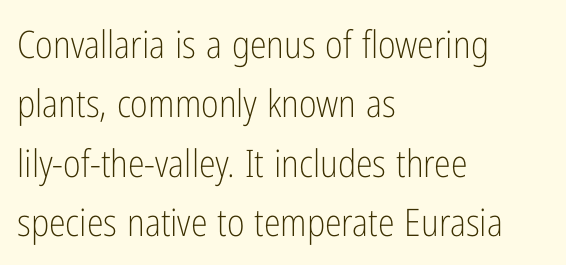
The image shows 38 px light, condensed sans-serif type, upright; set left-aligned, normal line spacing (1.56x), normal letter spacing, not underlined; low stroke contrast and a medium x-height.
